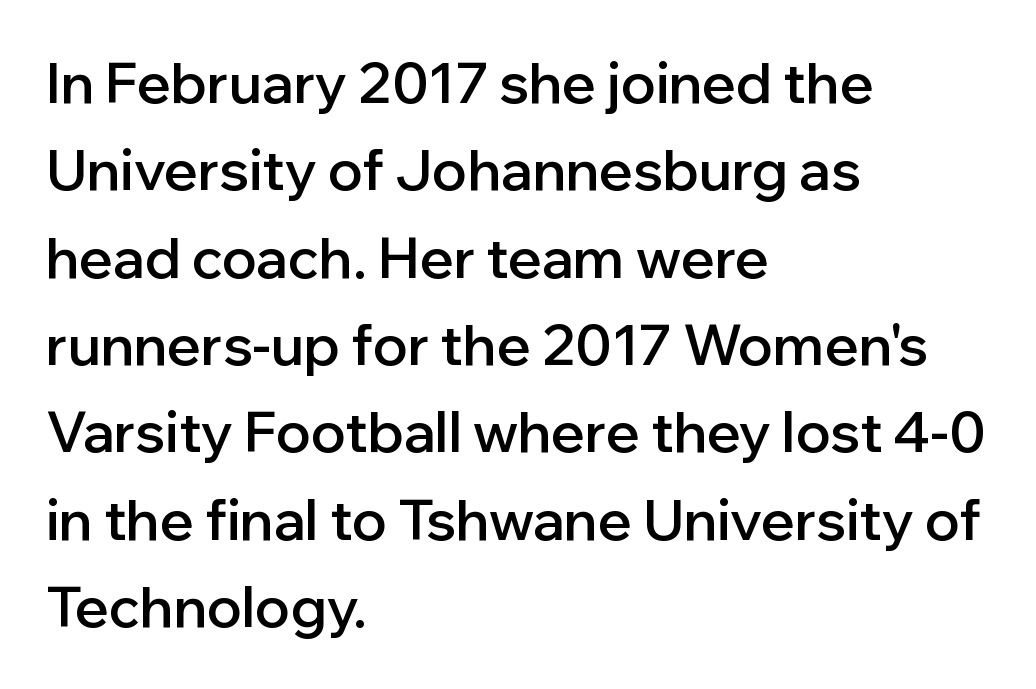
Q: Is the text bold? A: Semi-bold.
Q: Is the text italic (slanted)? A: No, it is upright.
Q: Is the typeface a serif or a sans-serif typeface? A: Sans-serif.
Q: Is the text underlined? A: No.
Q: How is the paragraph aligned? A: Left-aligned.
Q: Is the spacing between letters normal or unusually wide? A: Normal.
Q: Is the spacing between lines tight, normal or loose? A: Normal.
Q: Width (condensed, normal, or wide)? A: Normal.
Q: Stroke contrast? A: Low.
Q: x-height? A: Medium.
Q: Monospaced? A: No.
